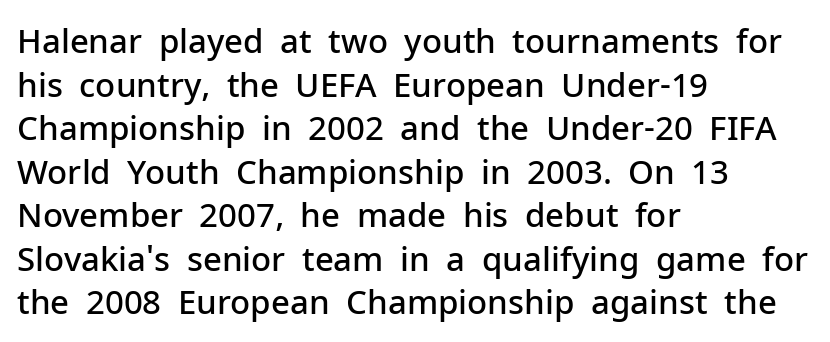
Q: Is the text bold? A: Semi-bold.
Q: Is the text italic (slanted)? A: No, it is upright.
Q: Is the typeface a serif or a sans-serif typeface? A: Sans-serif.
Q: Is the text underlined? A: No.
Q: How is the paragraph aligned? A: Left-aligned.
Q: Is the spacing between letters normal or unusually wide? A: Normal.
Q: Is the spacing between lines tight, normal or loose? A: Normal.
Q: Width (condensed, normal, or wide)? A: Normal.
Q: Stroke contrast? A: Low.
Q: x-height? A: Medium.
Q: Monospaced? A: No.
